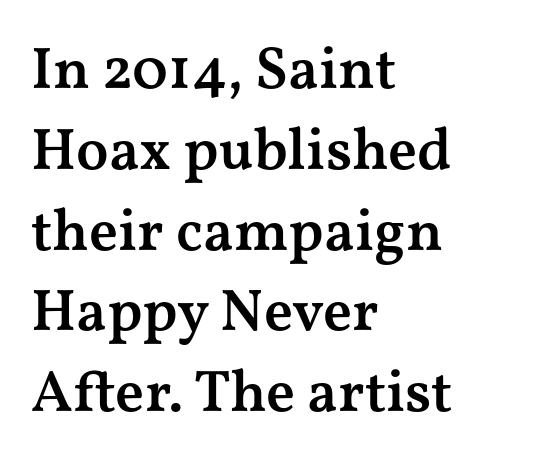
The image shows 59 px semibold, wide serif type, upright; set left-aligned, normal line spacing (1.37x), normal letter spacing, not underlined; medium stroke contrast and a medium x-height.
